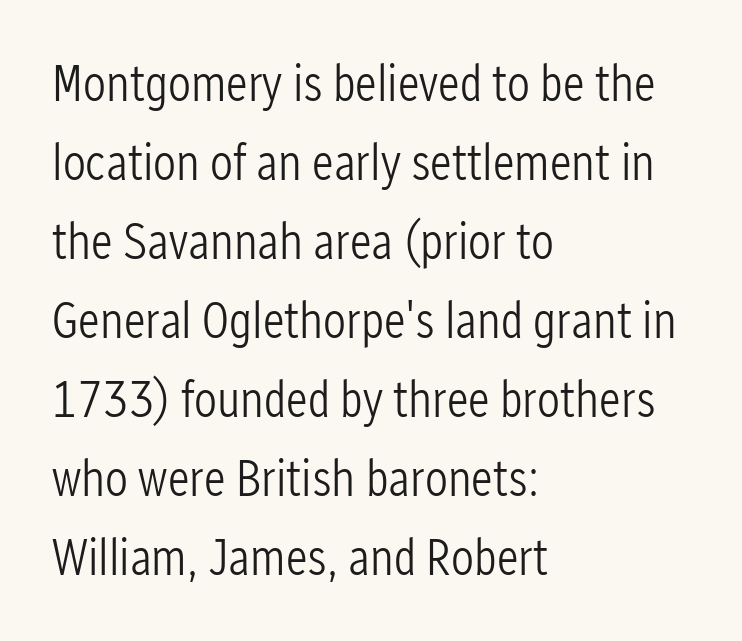
{"serif": "no", "italic": "no", "bold": "no", "weight": "light", "width": "condensed", "stroke_contrast": "low", "x_height": "medium", "monospaced": "no", "underline": "no", "align": "left", "line_spacing": "normal", "line_spacing_ratio": 1.55, "letter_spacing": "normal", "letter_spacing_em": 0.0, "glyph_px": 51}
